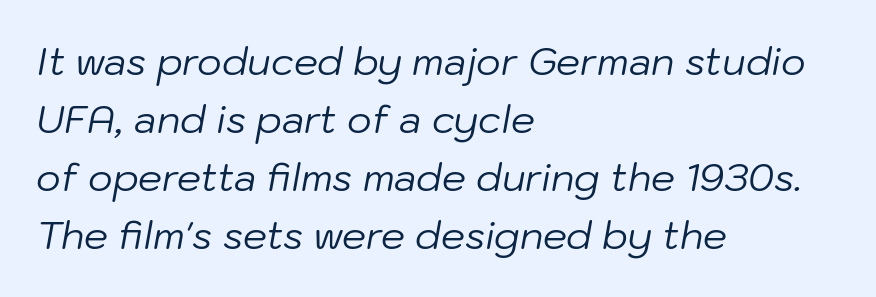
The image shows 38 px regular-weight type, italic (leaning right); set left-aligned, normal line spacing (1.53x), normal letter spacing, not underlined; low stroke contrast and a medium x-height.
